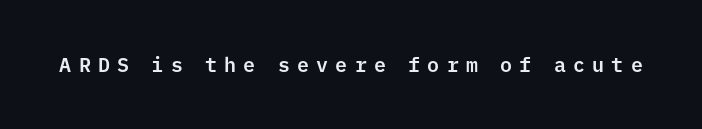
The image shows 20 px text type, upright; set unusually wide letter spacing (+0.36 em), not underlined.
